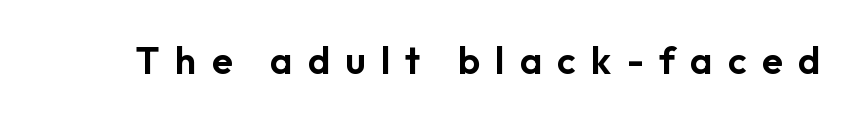
The image shows 38 px sans-serif type, upright; set unusually wide letter spacing (+0.4 em), not underlined; low stroke contrast and a medium x-height.
